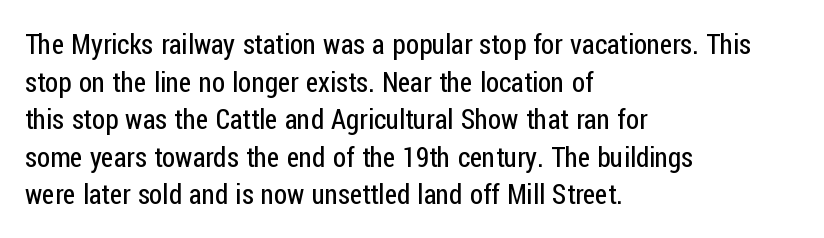
The image shows 27 px text type, upright; set left-aligned, normal line spacing (1.39x), normal letter spacing, not underlined.
